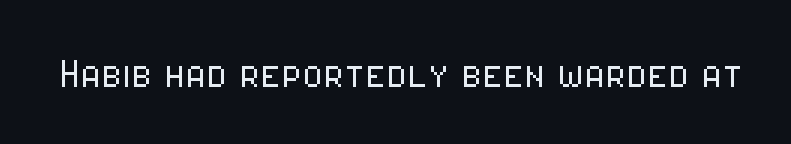
The image shows 48 px light, condensed sans-serif type, upright; set normal letter spacing, not underlined; low stroke contrast and a medium x-height.
